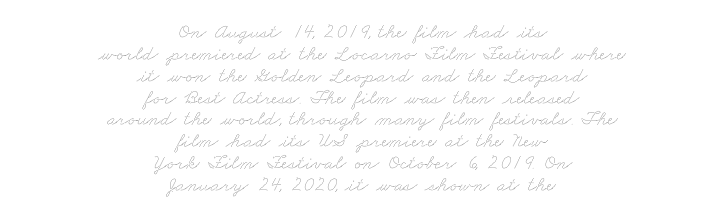
{"bold": "no", "underline": "no", "align": "center", "line_spacing": "tight", "line_spacing_ratio": 1.04, "letter_spacing": "normal", "letter_spacing_em": 0.0, "glyph_px": 21}
